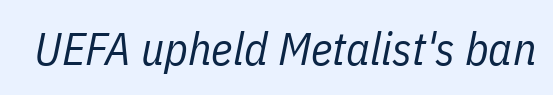
Q: Is the text bold? A: No.
Q: Is the text italic (slanted)? A: Yes, it leans right by about 11 degrees.
Q: Is the text underlined? A: No.
Q: Is the spacing between letters normal or unusually wide? A: Normal.
Q: Width (condensed, normal, or wide)? A: Condensed.
Q: Stroke contrast? A: Low.
Q: x-height? A: Medium.
Q: Monospaced? A: No.
